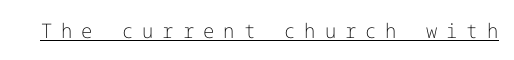
Q: Is the text bold? A: No.
Q: Is the text italic (slanted)? A: No, it is upright.
Q: Is the text underlined? A: Yes.
Q: Is the spacing between letters normal or unusually wide? A: Unusually wide.
